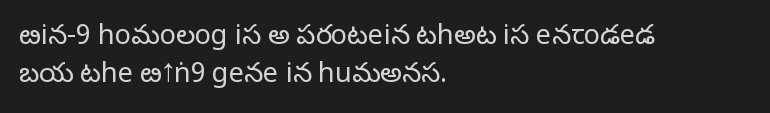
{"italic": "no", "bold": "no", "underline": "no", "align": "left", "line_spacing": "normal", "line_spacing_ratio": 1.4, "letter_spacing": "normal", "letter_spacing_em": 0.0, "glyph_px": 27}
